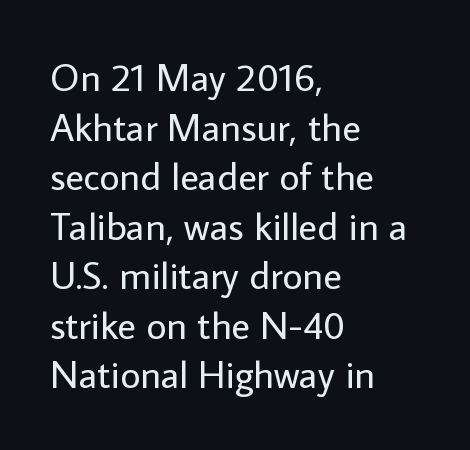
Q: Is the text bold? A: No.
Q: Is the text italic (slanted)? A: No, it is upright.
Q: Is the typeface a serif or a sans-serif typeface? A: Sans-serif.
Q: Is the text underlined? A: No.
Q: How is the paragraph aligned? A: Left-aligned.
Q: Is the spacing between letters normal or unusually wide? A: Normal.
Q: Is the spacing between lines tight, normal or loose? A: Normal.
Q: Width (condensed, normal, or wide)? A: Normal.
Q: Stroke contrast? A: Low.
Q: x-height? A: Medium.
Q: Monospaced? A: No.
